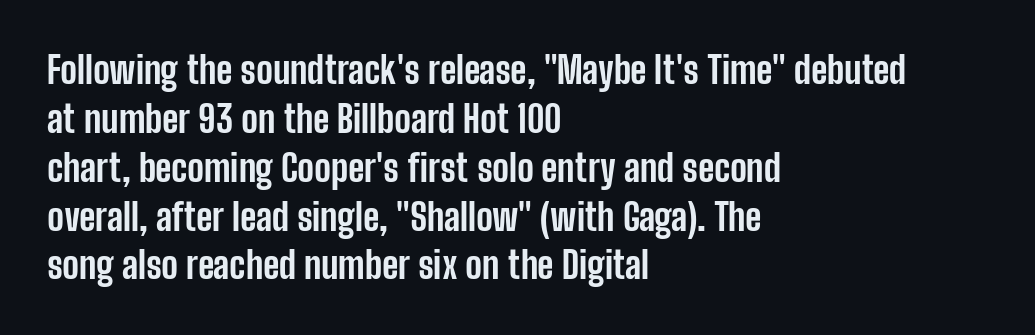
The image shows 37 px bold, condensed sans-serif type, upright; set left-aligned, normal line spacing (1.32x), normal letter spacing, not underlined; low stroke contrast and a medium x-height.
